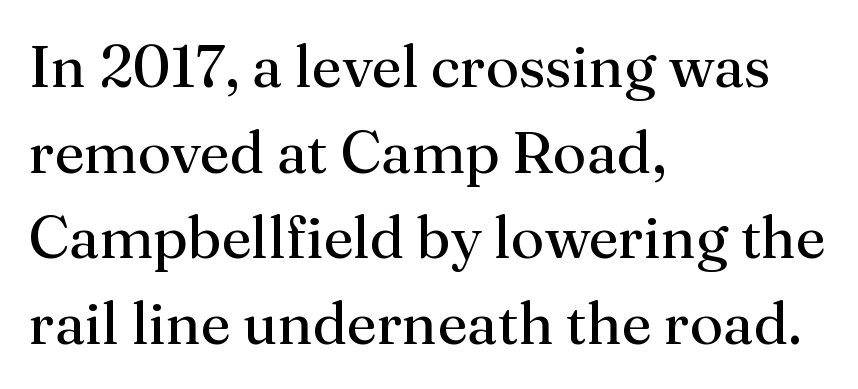
{"serif": "yes", "italic": "no", "bold": "no", "weight": "regular", "width": "normal", "stroke_contrast": "medium", "x_height": "medium", "monospaced": "no", "underline": "no", "align": "left", "line_spacing": "normal", "line_spacing_ratio": 1.45, "letter_spacing": "normal", "letter_spacing_em": 0.0, "glyph_px": 59}
